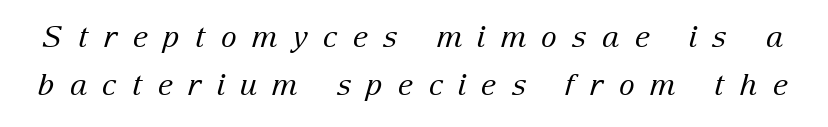
The image shows 30 px regular-weight serif type, italic (leaning right); set normal line spacing (1.61x), unusually wide letter spacing (+0.5 em), not underlined; low stroke contrast and a medium x-height.
